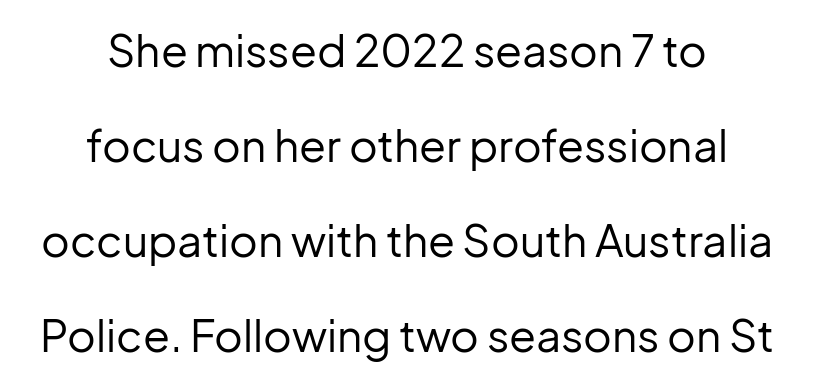
The vertical gap from one line to the next is large. This sample uses plain, unmodified letter spacing. Notice how the passage keeps no hard edge, just a central spine. Rendered with straight, roman letterforms. Words float on clear page, feet unadorned. Stem width sits at or under what a default text font uses.
